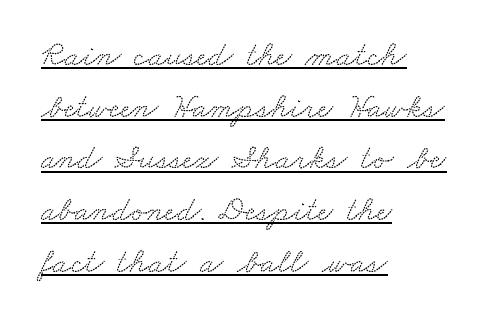
The image shows 34 px wide serif type; set left-aligned, normal line spacing (1.52x), normal letter spacing, underlined; low stroke contrast and a small x-height.
